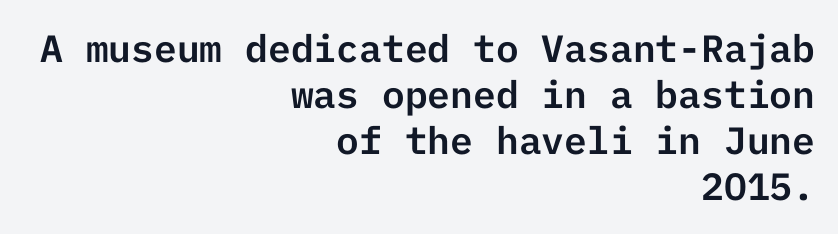
The image shows 38 px sans-serif type, upright; set right-aligned, line spacing 1.21x, normal letter spacing, not underlined; low stroke contrast and a medium x-height.
